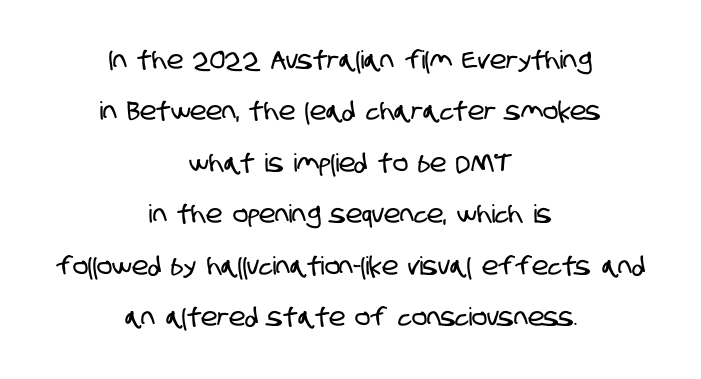
No extra tracking has been applied to these lines. Compared with a flush-left layout, this one balances lines on the center instead. This sample trades compactness for vertical openness between lines. Rule under the text: the space is simply empty.
